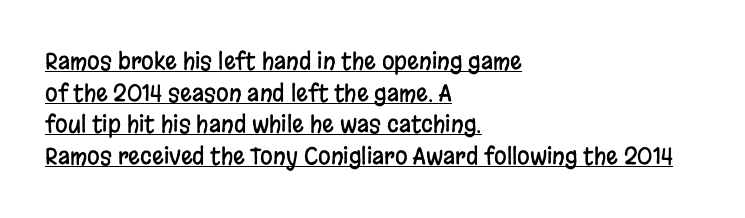
The image shows 23 px text type, upright; set left-aligned, normal line spacing (1.38x), normal letter spacing, underlined.
